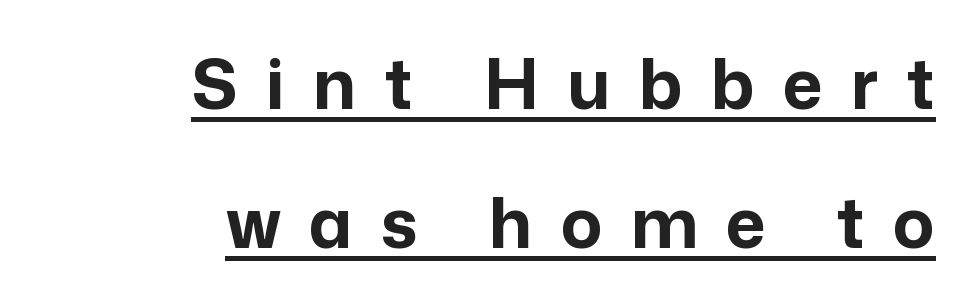
In terms of weight, the rendering is a true, heavy bold. Observe the absence of serifs on each vertical stroke in this sample. The tracking jumps out immediately: characters are airy and widely separated. Right-aligned paragraph, ragged on the left. You can tell it's not italic because the verticals are truly vertical.
